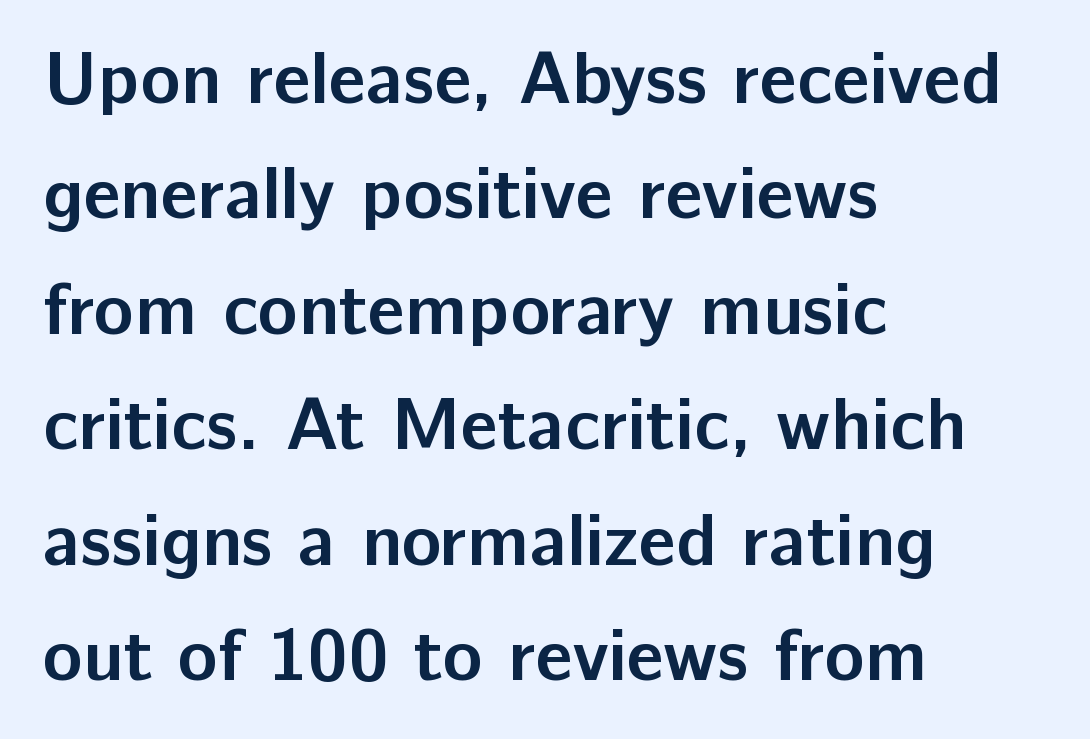
{"serif": "no", "italic": "no", "bold": "yes", "weight": "semibold", "width": "normal", "stroke_contrast": "low", "x_height": "medium", "monospaced": "no", "underline": "no", "align": "left", "line_spacing": "normal", "line_spacing_ratio": 1.56, "letter_spacing": "normal", "letter_spacing_em": 0.0, "glyph_px": 74}
